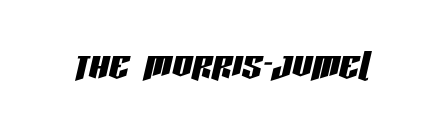
Q: Is the text italic (slanted)? A: Yes, it leans right by about 13 degrees.
Q: Is the text underlined? A: No.
Q: Is the spacing between letters normal or unusually wide? A: Normal.
Q: Width (condensed, normal, or wide)? A: Condensed.
Q: Stroke contrast? A: Low.
Q: x-height? A: Large.
Q: Monospaced? A: No.
